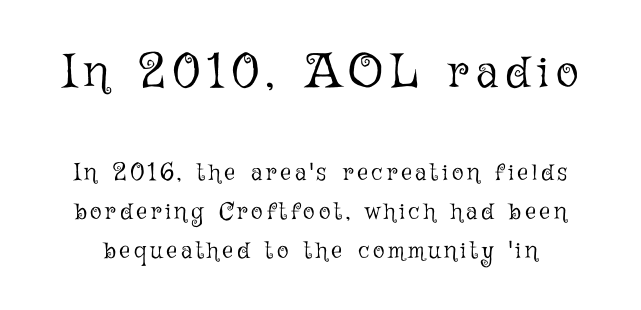
Q: Is the text bold? A: No.
Q: Is the text italic (slanted)? A: No, it is upright.
Q: Is the text underlined? A: No.
Q: Is the spacing between lines tight, normal or loose? A: Normal.
Q: Which block of text is set in a larger size, the first (top) or the second (bottom)? A: The first (top) one.
Q: Width (condensed, normal, or wide)? A: Normal.
Q: Stroke contrast? A: Low.
Q: x-height? A: Medium.
Q: Monospaced? A: No.
